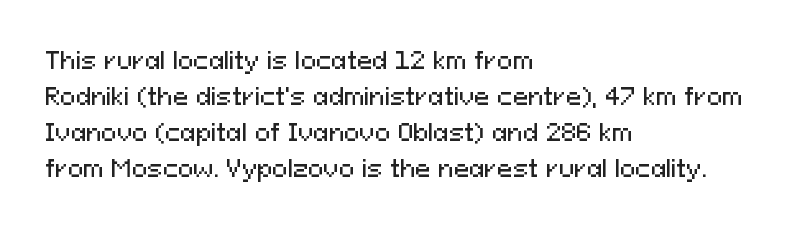
The image shows 23 px text type, upright; set left-aligned, normal line spacing (1.56x), normal letter spacing, not underlined.
